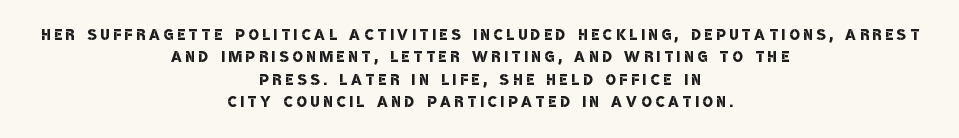
{"bold": "semi", "underline": "no", "align": "center", "line_spacing": "tight", "line_spacing_ratio": 1.07, "glyph_px": 21}
